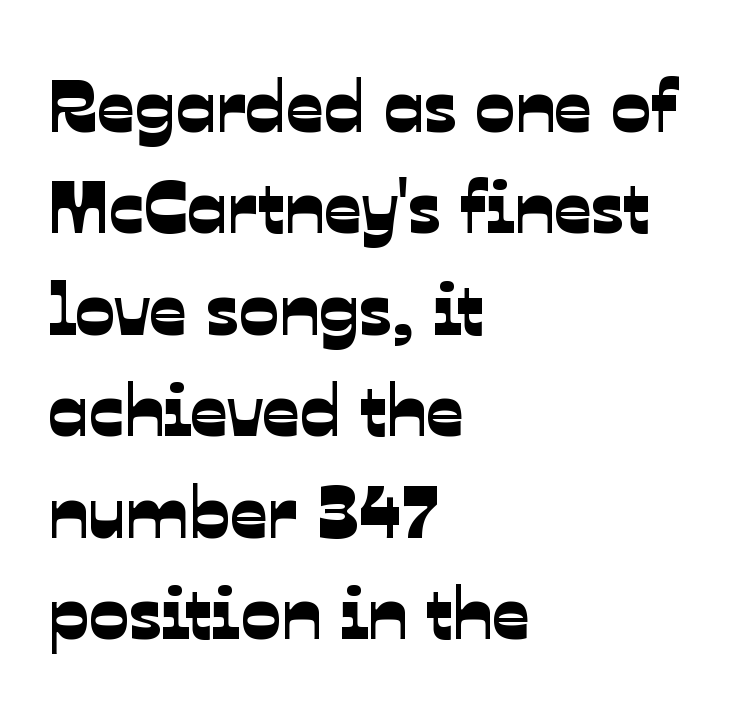
Q: Is the typeface a serif or a sans-serif typeface? A: Sans-serif.
Q: Is the text underlined? A: No.
Q: How is the paragraph aligned? A: Left-aligned.
Q: Is the spacing between letters normal or unusually wide? A: Normal.
Q: Is the spacing between lines tight, normal or loose? A: Normal.
Q: Width (condensed, normal, or wide)? A: Normal.
Q: Stroke contrast? A: Low.
Q: x-height? A: Medium.
Q: Monospaced? A: No.
